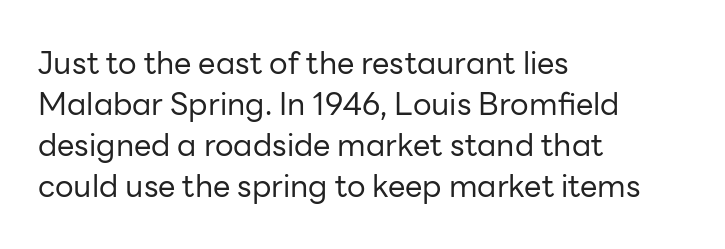
{"serif": "no", "italic": "no", "bold": "no", "weight": "regular", "width": "normal", "stroke_contrast": "low", "x_height": "medium", "monospaced": "no", "underline": "no", "align": "left", "line_spacing": "normal", "line_spacing_ratio": 1.32, "letter_spacing": "normal", "letter_spacing_em": 0.0, "glyph_px": 31}
